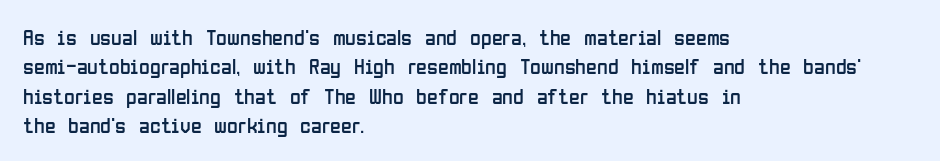
The image shows 22 px text type, upright; set left-aligned, normal line spacing (1.33x), normal letter spacing, not underlined.
